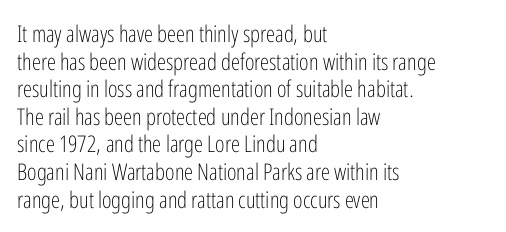
The image shows 23 px text type, upright; set left-aligned, line spacing 1.2x, normal letter spacing, not underlined.
